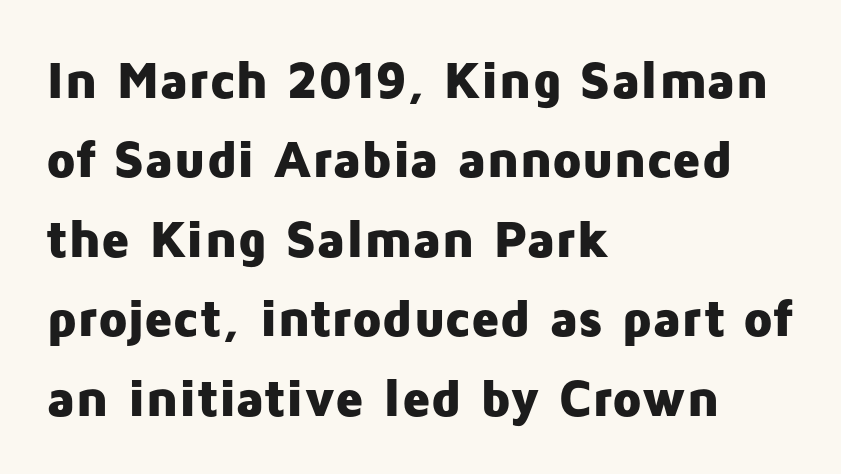
The gaps between neighbouring characters are ordinary and unremarkable. This block has exactly the height ordinary leading produces. Quick note: underline off. All the whitespace from short lines collects on the right. Unlike a traditional serif, this face leaves its strokes unadorned.
